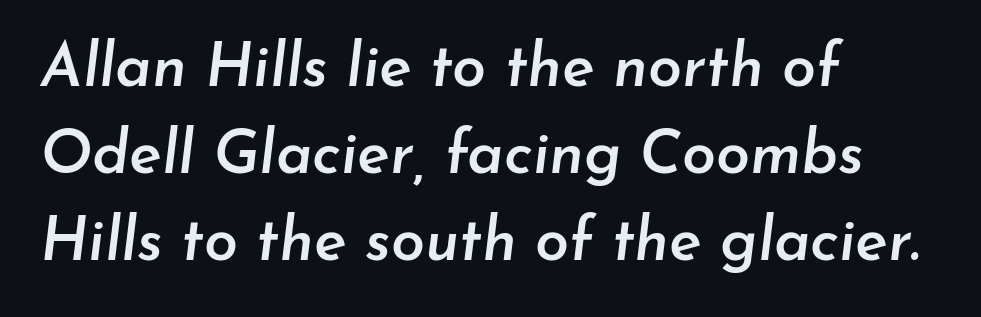
Q: Is the text bold? A: Semi-bold.
Q: Is the text italic (slanted)? A: Yes, it leans right by about 7 degrees.
Q: Is the text underlined? A: No.
Q: How is the paragraph aligned? A: Left-aligned.
Q: Is the spacing between letters normal or unusually wide? A: Normal.
Q: Is the spacing between lines tight, normal or loose? A: Normal.
Q: Width (condensed, normal, or wide)? A: Normal.
Q: Stroke contrast? A: Low.
Q: x-height? A: Small.
Q: Monospaced? A: No.
